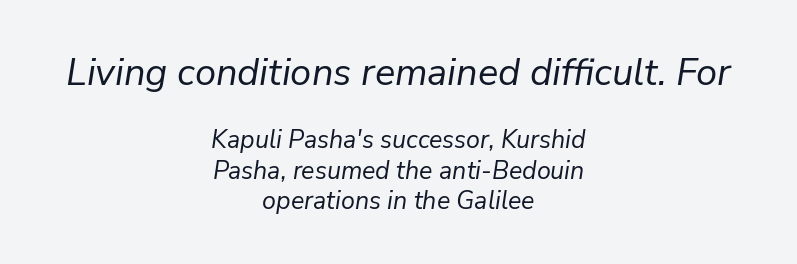
The image shows 38 px regular-weight type, italic (leaning right); set centered, line spacing 1.21x, normal letter spacing, not underlined; the first (top) block is 1.52x larger; low stroke contrast and a medium x-height.
